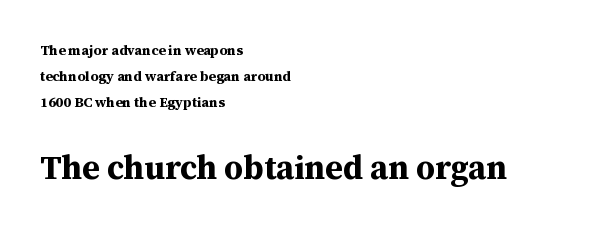
Q: Is the text bold? A: Yes.
Q: Is the text italic (slanted)? A: No, it is upright.
Q: Is the typeface a serif or a sans-serif typeface? A: Serif.
Q: Is the text underlined? A: No.
Q: How is the paragraph aligned? A: Left-aligned.
Q: Is the spacing between letters normal or unusually wide? A: Normal.
Q: Which block of text is set in a larger size, the first (top) or the second (bottom)? A: The second (bottom) one.
Q: Width (condensed, normal, or wide)? A: Normal.
Q: Stroke contrast? A: Medium.
Q: x-height? A: Medium.
Q: Monospaced? A: No.
